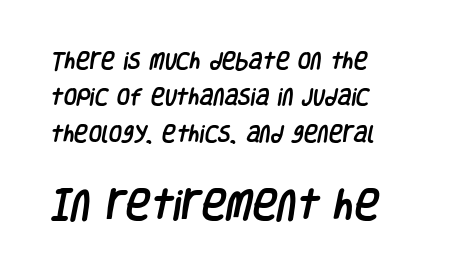
The image shows 34 px condensed sans-serif type; set left-aligned, loose line spacing (1.91x), normal letter spacing, not underlined; the second (bottom) block is 1.79x larger; low stroke contrast and a large x-height.
